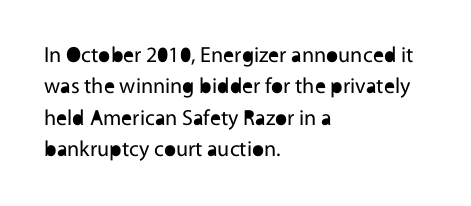
{"italic": "no", "bold": "no", "underline": "no", "align": "left", "line_spacing": "normal", "line_spacing_ratio": 1.43, "letter_spacing": "normal", "letter_spacing_em": 0.0, "glyph_px": 22}
